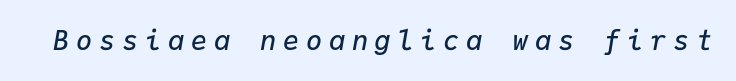
The rendering inserts visible extra space after every character. The passage shown leans; its letterforms are oblique. The sample has been set in demibold, a notch under bold. Glance below the letters and you will spot only blank space.
